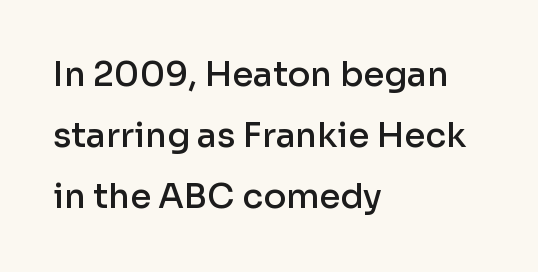
These words are printed semibold, heavier than regular yet not bold. Notice how the passage keeps a crisp vertical edge on the left only. Each letter's strokes conclude bluntly, with no projecting serifs. If you drew a line through each stem, it would be perfectly vertical. This sample has the flowing, uneven cadence of proportional lettering.
